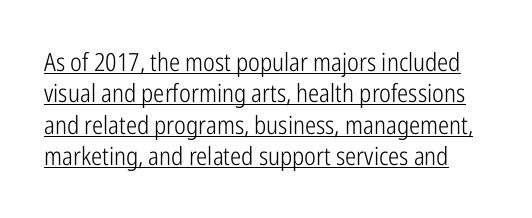
{"italic": "no", "bold": "no", "underline": "yes", "line_spacing": "normal", "line_spacing_ratio": 1.26, "letter_spacing": "normal", "letter_spacing_em": 0.0, "glyph_px": 25}
